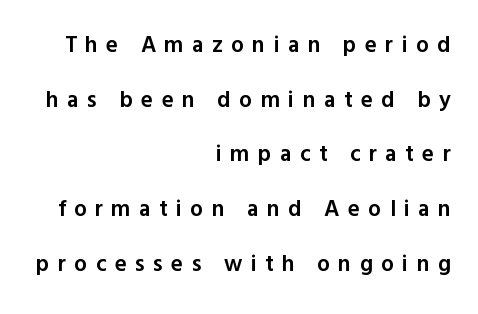
The image shows 23 px text type, upright; set right-aligned, loose line spacing (2.38x), unusually wide letter spacing (+0.36 em), not underlined.
